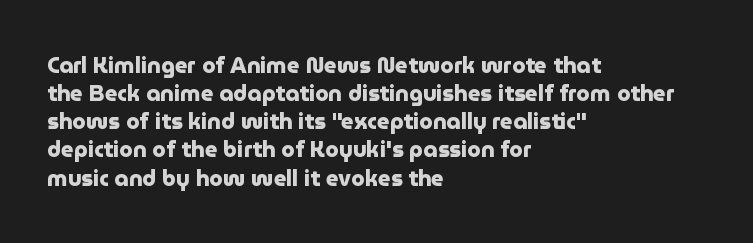
The image shows 22 px bold type, upright; set left-aligned, normal line spacing (1.28x), normal letter spacing, not underlined.
